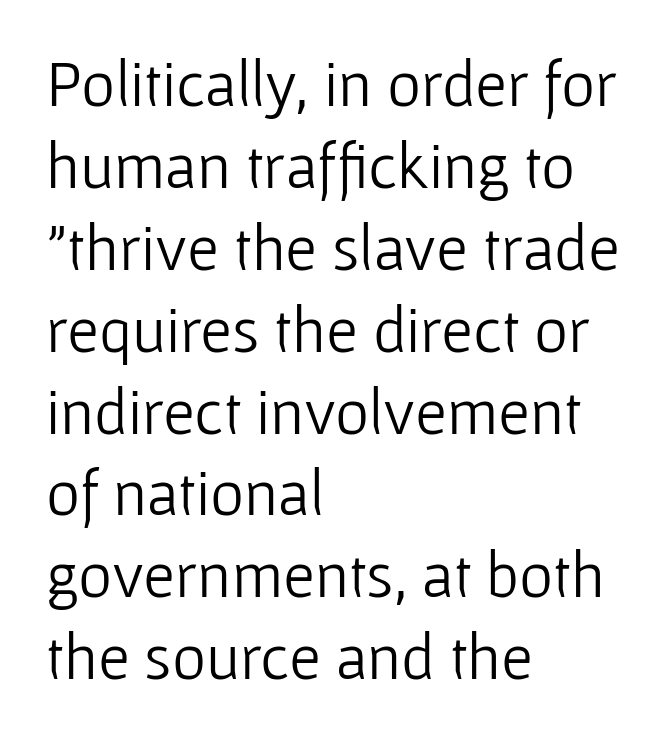
Q: Is the text bold? A: No.
Q: Is the text italic (slanted)? A: No, it is upright.
Q: Is the typeface a serif or a sans-serif typeface? A: Sans-serif.
Q: Is the text underlined? A: No.
Q: How is the paragraph aligned? A: Left-aligned.
Q: Is the spacing between letters normal or unusually wide? A: Normal.
Q: Is the spacing between lines tight, normal or loose? A: Normal.
Q: Width (condensed, normal, or wide)? A: Normal.
Q: Stroke contrast? A: Low.
Q: x-height? A: Medium.
Q: Monospaced? A: No.
